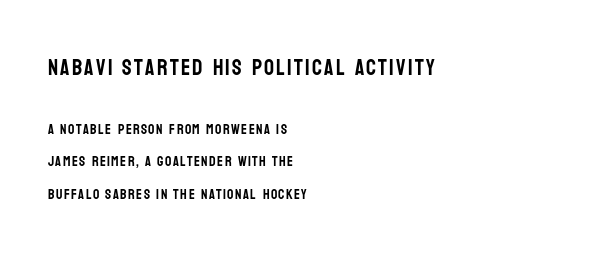
Q: Is the text italic (slanted)? A: No, it is upright.
Q: Is the text underlined? A: No.
Q: How is the paragraph aligned? A: Left-aligned.
Q: Is the spacing between lines tight, normal or loose? A: Loose.
Q: Which block of text is set in a larger size, the first (top) or the second (bottom)? A: The first (top) one.
